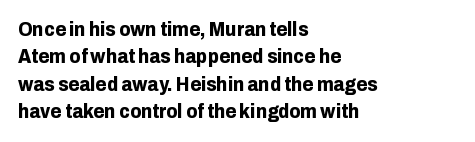
{"italic": "no", "bold": "yes", "underline": "no", "align": "left", "line_spacing": "normal", "line_spacing_ratio": 1.37, "letter_spacing": "normal", "letter_spacing_em": 0.0, "glyph_px": 20}
